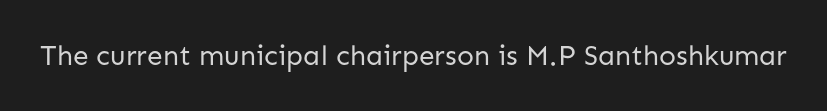
The image shows 28 px regular-weight sans-serif type, upright; set normal letter spacing, not underlined; low stroke contrast and a medium x-height.
